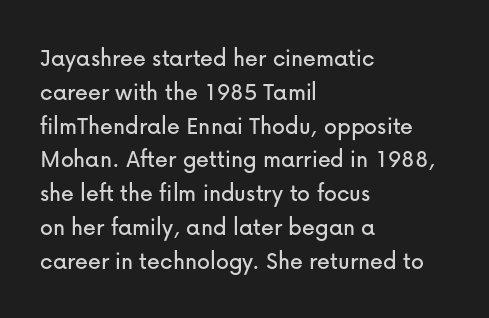
Q: Is the text italic (slanted)? A: No, it is upright.
Q: Is the text underlined? A: No.
Q: How is the paragraph aligned? A: Left-aligned.
Q: Is the spacing between letters normal or unusually wide? A: Normal.
Q: Is the spacing between lines tight, normal or loose? A: Normal.
